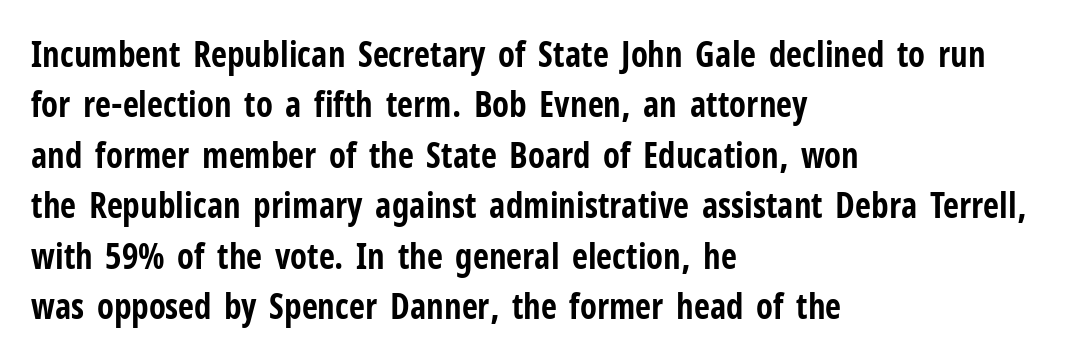
Q: Is the text bold? A: Yes.
Q: Is the text italic (slanted)? A: No, it is upright.
Q: Is the typeface a serif or a sans-serif typeface? A: Sans-serif.
Q: Is the text underlined? A: No.
Q: How is the paragraph aligned? A: Left-aligned.
Q: Is the spacing between letters normal or unusually wide? A: Normal.
Q: Is the spacing between lines tight, normal or loose? A: Normal.
Q: Width (condensed, normal, or wide)? A: Condensed.
Q: Stroke contrast? A: Low.
Q: x-height? A: Medium.
Q: Monospaced? A: No.
